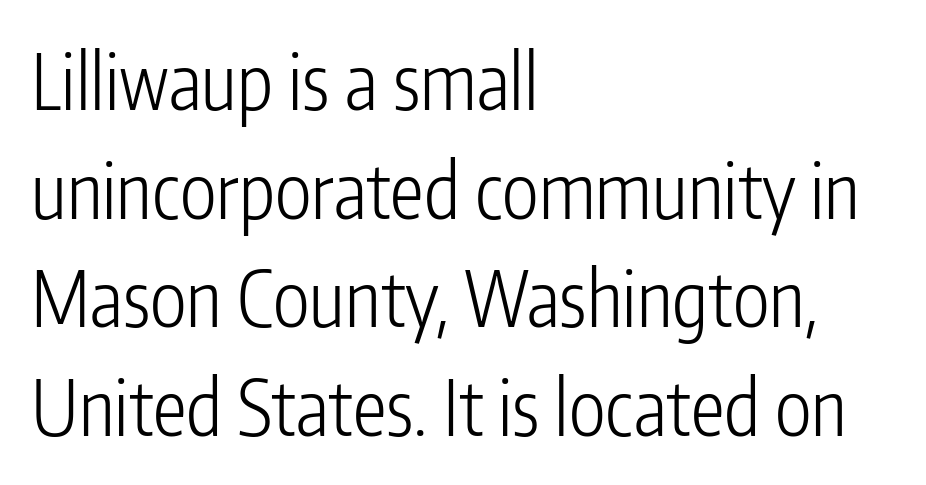
The image shows 76 px light, condensed sans-serif type, upright; set left-aligned, normal line spacing (1.43x), normal letter spacing, not underlined; low stroke contrast and a medium x-height.
